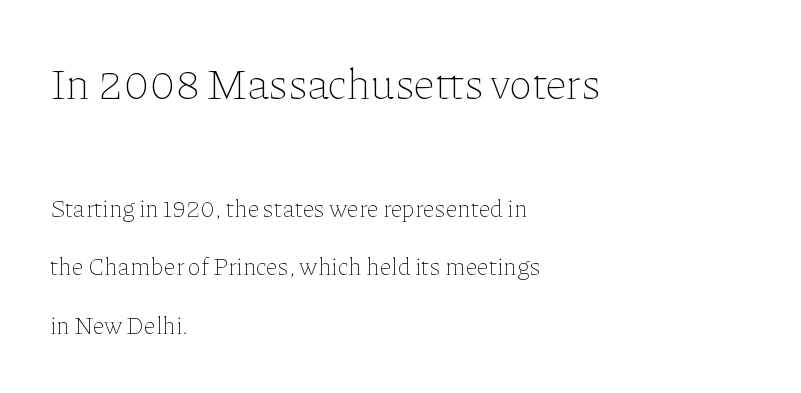
{"italic": "no", "bold": "no", "weight": "thin", "width": "normal", "stroke_contrast": "low", "x_height": "medium", "monospaced": "no", "underline": "no", "align": "left", "line_spacing": "loose", "line_spacing_ratio": 2.35, "letter_spacing": "normal", "letter_spacing_em": 0.0, "larger_block": "first", "size_ratio": 1.76, "glyph_px": 44}
